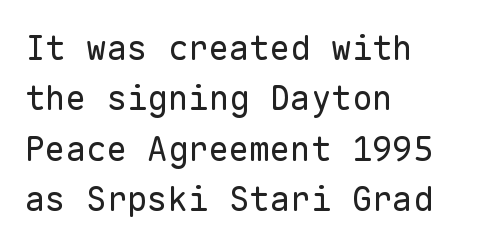
The image shows 34 px regular-weight sans-serif type, upright, monospaced; set left-aligned, normal line spacing (1.48x), normal letter spacing, not underlined; low stroke contrast and a medium x-height.
